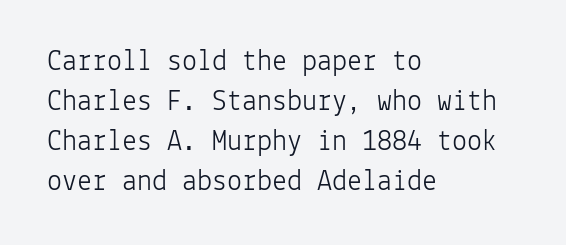
{"serif": "no", "italic": "no", "bold": "no", "weight": "light", "width": "normal", "stroke_contrast": "low", "x_height": "medium", "monospaced": "yes", "underline": "no", "align": "left", "line_spacing": "normal", "line_spacing_ratio": 1.33, "letter_spacing": "normal", "letter_spacing_em": 0.0, "glyph_px": 30}
